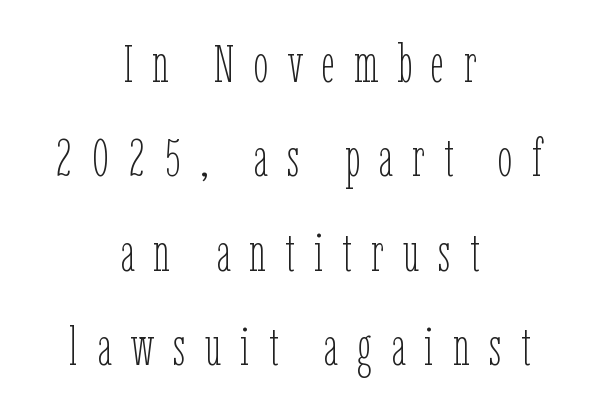
Unbolded letterforms with no extra heft. It's the straight-up-and-down kind of type. Inter-character spacing is expanded well beyond the font's built-in metrics. Check under the words: just untouched page. Looks like regular typesetting: each glyph gets only the width it needs.
